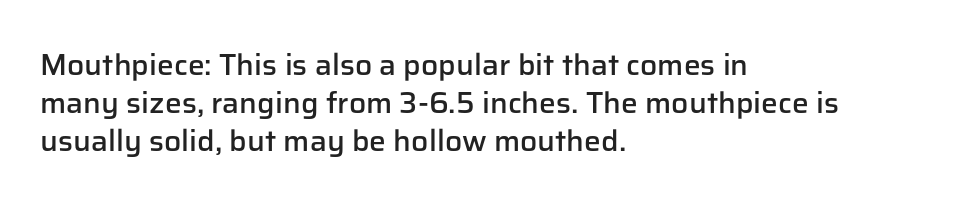
Q: Is the text bold? A: Semi-bold.
Q: Is the text italic (slanted)? A: No, it is upright.
Q: Is the typeface a serif or a sans-serif typeface? A: Sans-serif.
Q: Is the text underlined? A: No.
Q: How is the paragraph aligned? A: Left-aligned.
Q: Is the spacing between letters normal or unusually wide? A: Normal.
Q: Is the spacing between lines tight, normal or loose? A: Normal.
Q: Width (condensed, normal, or wide)? A: Normal.
Q: Stroke contrast? A: Low.
Q: x-height? A: Medium.
Q: Monospaced? A: No.
